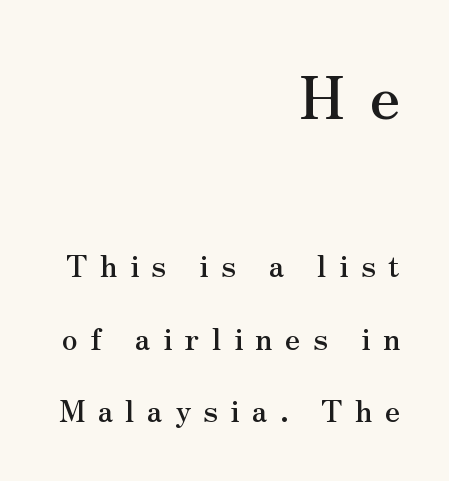
Which chunk is bigger? The first one — the top block dwarfs the bottom. Each line ends at the same right margin while the left side varies. Tracking value appears strongly positive — letters spread wide. The letters stand straight up with perfectly vertical stems. Looks like regular typesetting: each glyph gets only the width it needs. A typesetter would call this leading open, well beyond the default.
